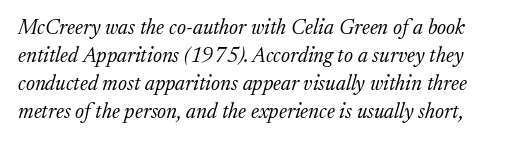
The image shows 21 px text type, italic (leaning right); set normal line spacing (1.34x), normal letter spacing, not underlined.
